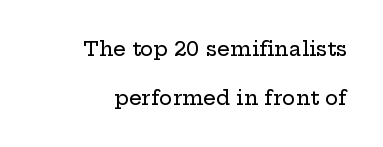
{"italic": "no", "underline": "no", "align": "right", "line_spacing": "loose", "line_spacing_ratio": 2.45, "letter_spacing": "normal", "letter_spacing_em": 0.0, "glyph_px": 20}
